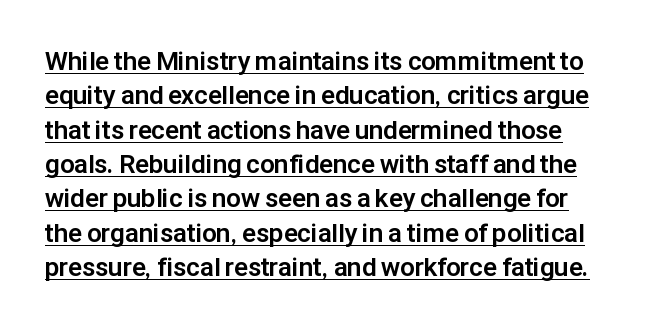
{"italic": "no", "bold": "yes", "underline": "yes", "line_spacing": "normal", "line_spacing_ratio": 1.32, "letter_spacing": "normal", "letter_spacing_em": 0.0, "glyph_px": 26}
